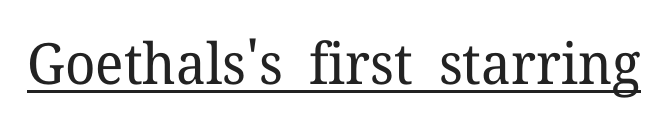
The face used here is rendered with its standard letterfit. Has an underline been added? It has. This sample has the flowing, uneven cadence of proportional lettering. Unbolded letterforms with no extra heft.
